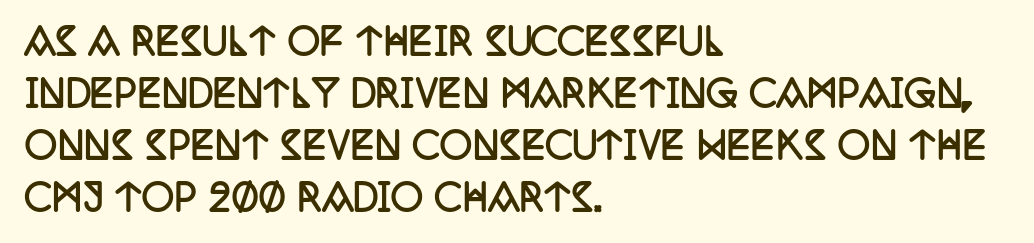
{"serif": "yes", "italic": "no", "bold": "yes", "weight": "semibold", "width": "condensed", "stroke_contrast": "low", "x_height": "large", "monospaced": "no", "underline": "no", "align": "left", "line_spacing": "normal", "line_spacing_ratio": 1.44, "letter_spacing": "normal", "letter_spacing_em": 0.0, "glyph_px": 36}
